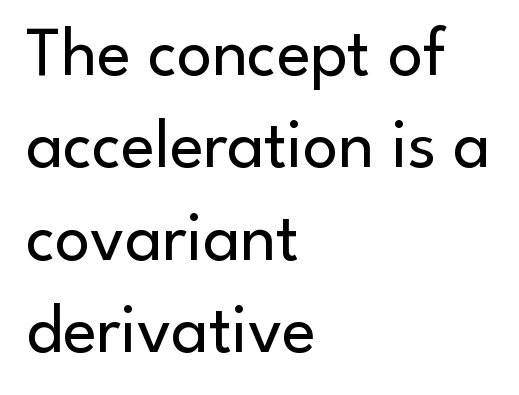
Leading: standard. Teacher's note: observe the even left margin — that is flush-left alignment. Proportional: the letters do not fall into vertical columns. Do the letters lean? They stand straight. Look at the bottom of the vertical strokes: they stop flat, with no serifs. The characters are drawn with everyday or finer stroke widths.
